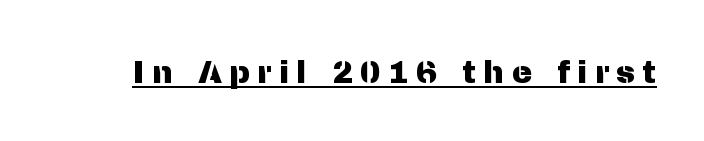
{"serif": "no", "italic": "no", "width": "normal", "stroke_contrast": "medium", "x_height": "medium", "monospaced": "no", "underline": "yes", "letter_spacing": "wide", "letter_spacing_em": 0.24, "glyph_px": 31}
